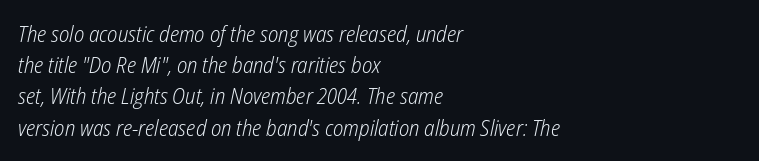
Glyph-to-glyph distance matches everyday printed text. The words here are not underlined. Stems and bowls with no extra thickness — not bold. One glance says typical: line gaps are just what's usual. Every character sits at an angle, as italics do.
